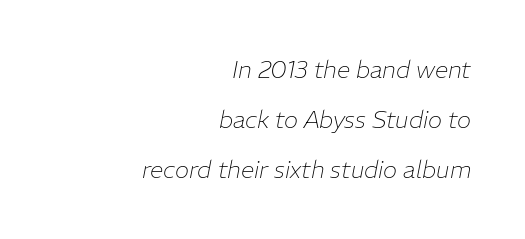
Q: Is the text bold? A: No.
Q: Is the text italic (slanted)? A: Yes, it leans right by about 11 degrees.
Q: Is the text underlined? A: No.
Q: How is the paragraph aligned? A: Right-aligned.
Q: Is the spacing between letters normal or unusually wide? A: Normal.
Q: Is the spacing between lines tight, normal or loose? A: Loose.
